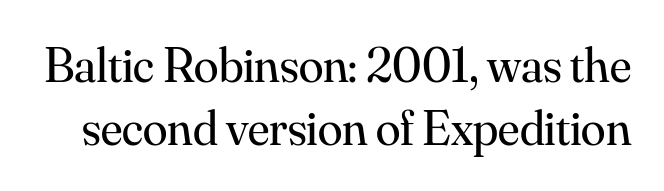
The image shows 50 px regular-weight serif type, upright; set normal line spacing (1.26x), normal letter spacing, not underlined; medium stroke contrast and a small x-height.
